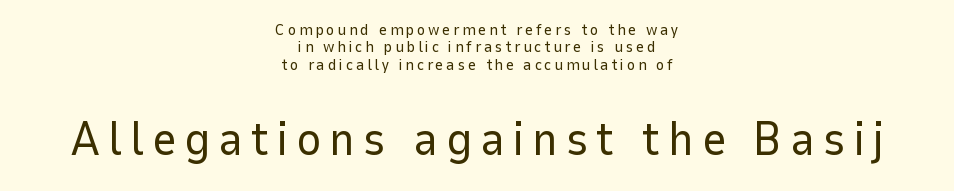
{"serif": "no", "italic": "no", "bold": "no", "weight": "regular", "width": "normal", "stroke_contrast": "low", "x_height": "medium", "monospaced": "no", "underline": "no", "align": "center", "line_spacing": "tight", "line_spacing_ratio": 1.08, "larger_block": "second", "size_ratio": 2.94, "glyph_px": 47}
